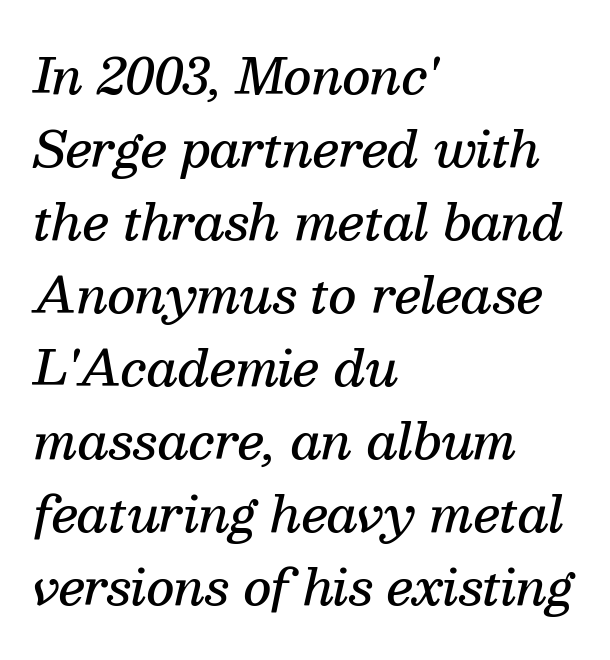
{"serif": "yes", "italic": "yes", "lean": "right", "slant_degrees": 13, "bold": "semi", "weight": "semibold", "width": "normal", "stroke_contrast": "medium", "x_height": "medium", "monospaced": "no", "underline": "no", "align": "left", "line_spacing": "normal", "line_spacing_ratio": 1.52, "letter_spacing": "normal", "letter_spacing_em": 0.0, "glyph_px": 48}
